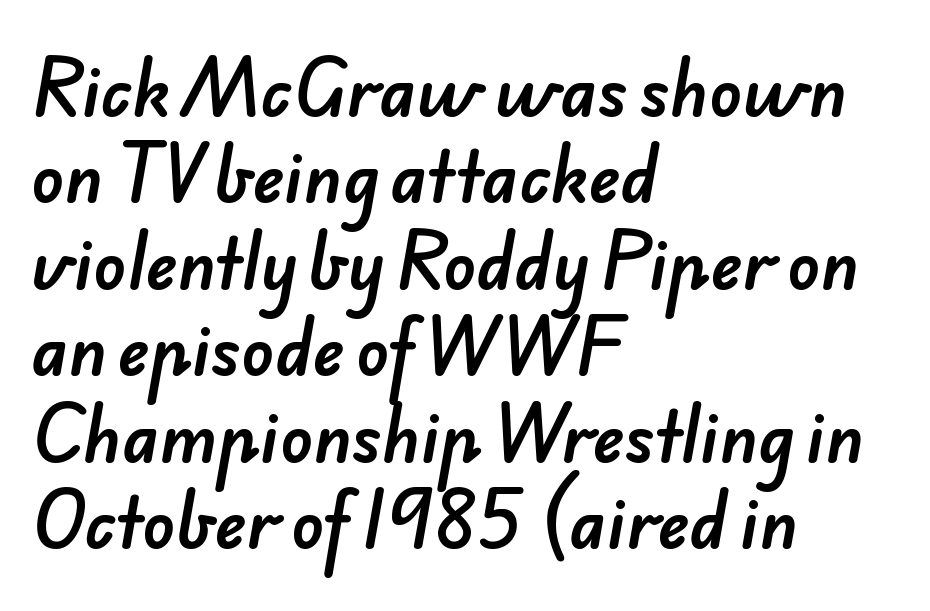
The image shows 67 px sans-serif type; set left-aligned, normal line spacing (1.29x), normal letter spacing, not underlined; low stroke contrast and a small x-height.
